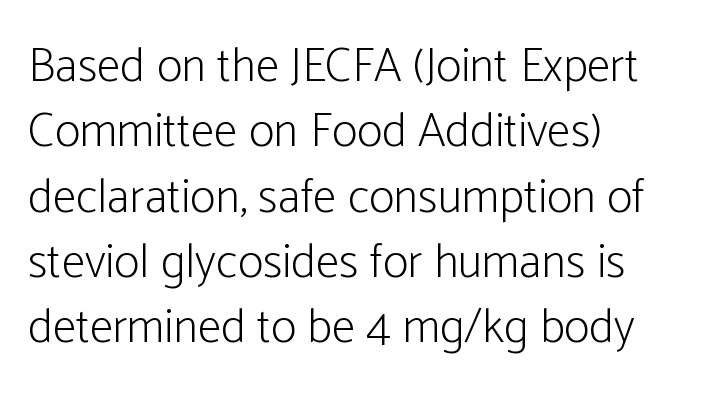
Q: Is the text bold? A: No.
Q: Is the text italic (slanted)? A: No, it is upright.
Q: Is the typeface a serif or a sans-serif typeface? A: Sans-serif.
Q: Is the text underlined? A: No.
Q: How is the paragraph aligned? A: Left-aligned.
Q: Is the spacing between letters normal or unusually wide? A: Normal.
Q: Is the spacing between lines tight, normal or loose? A: Normal.
Q: Width (condensed, normal, or wide)? A: Condensed.
Q: Stroke contrast? A: Low.
Q: x-height? A: Medium.
Q: Monospaced? A: No.
